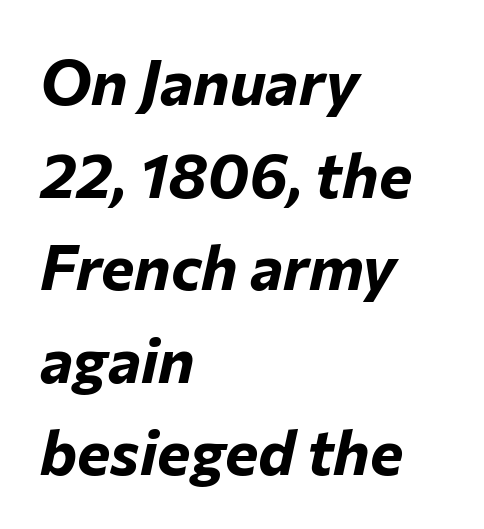
Q: Is the text bold? A: Yes.
Q: Is the text italic (slanted)? A: Yes, it leans right by about 12 degrees.
Q: Is the text underlined? A: No.
Q: How is the paragraph aligned? A: Left-aligned.
Q: Is the spacing between letters normal or unusually wide? A: Normal.
Q: Is the spacing between lines tight, normal or loose? A: Normal.
Q: Width (condensed, normal, or wide)? A: Normal.
Q: Stroke contrast? A: Low.
Q: x-height? A: Medium.
Q: Monospaced? A: No.
